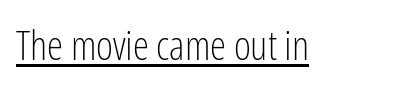
Q: Is the text bold? A: No.
Q: Is the text italic (slanted)? A: No, it is upright.
Q: Is the typeface a serif or a sans-serif typeface? A: Sans-serif.
Q: Is the text underlined? A: Yes.
Q: Is the spacing between letters normal or unusually wide? A: Normal.
Q: Width (condensed, normal, or wide)? A: Condensed.
Q: Stroke contrast? A: Low.
Q: x-height? A: Medium.
Q: Monospaced? A: No.
